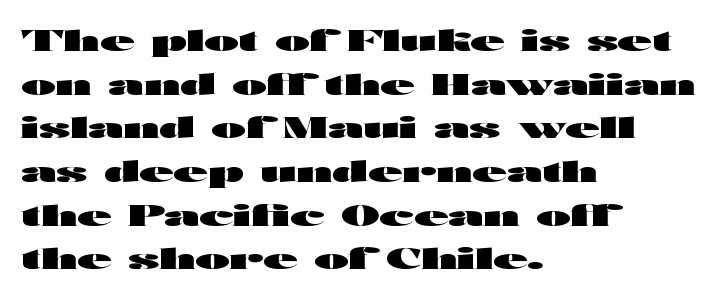
Q: Is the text bold? A: Yes.
Q: Is the text italic (slanted)? A: No, it is upright.
Q: Is the typeface a serif or a sans-serif typeface? A: Sans-serif.
Q: Is the text underlined? A: No.
Q: How is the paragraph aligned? A: Left-aligned.
Q: Is the spacing between letters normal or unusually wide? A: Normal.
Q: Is the spacing between lines tight, normal or loose? A: Normal.
Q: Width (condensed, normal, or wide)? A: Wide.
Q: Stroke contrast? A: High.
Q: x-height? A: Medium.
Q: Monospaced? A: No.
